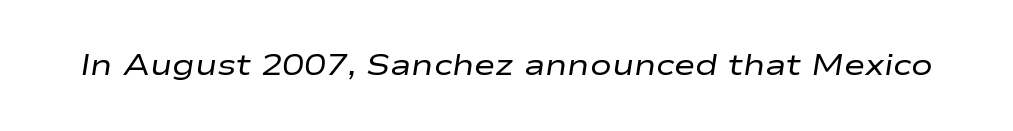
Caption: standard tracking, unaltered. The specimen omits any rule beneath the text block's lines. Looking at the ascenders, they clearly lean. The letters look calm and open, with moderate or lighter stems.
